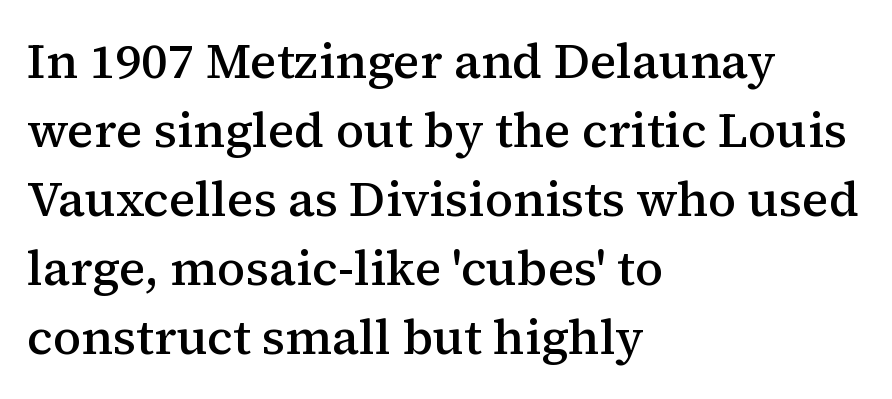
Q: Is the text bold? A: Semi-bold.
Q: Is the text italic (slanted)? A: No, it is upright.
Q: Is the typeface a serif or a sans-serif typeface? A: Serif.
Q: Is the text underlined? A: No.
Q: How is the paragraph aligned? A: Left-aligned.
Q: Is the spacing between letters normal or unusually wide? A: Normal.
Q: Is the spacing between lines tight, normal or loose? A: Normal.
Q: Width (condensed, normal, or wide)? A: Normal.
Q: Stroke contrast? A: Medium.
Q: x-height? A: Medium.
Q: Monospaced? A: No.
